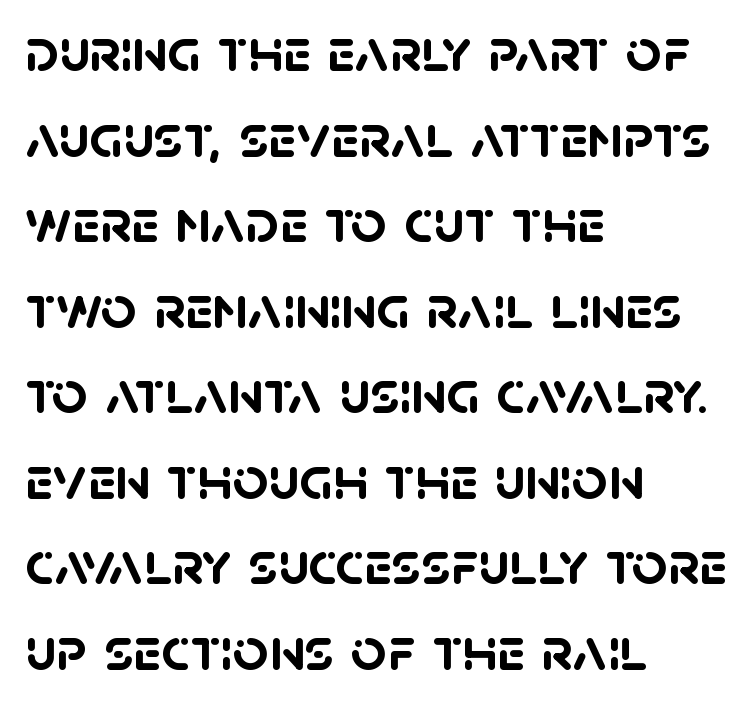
The image shows 62 px semibold sans-serif type; set left-aligned, normal line spacing (1.38x), normal letter spacing, not underlined; low stroke contrast and a large x-height.
